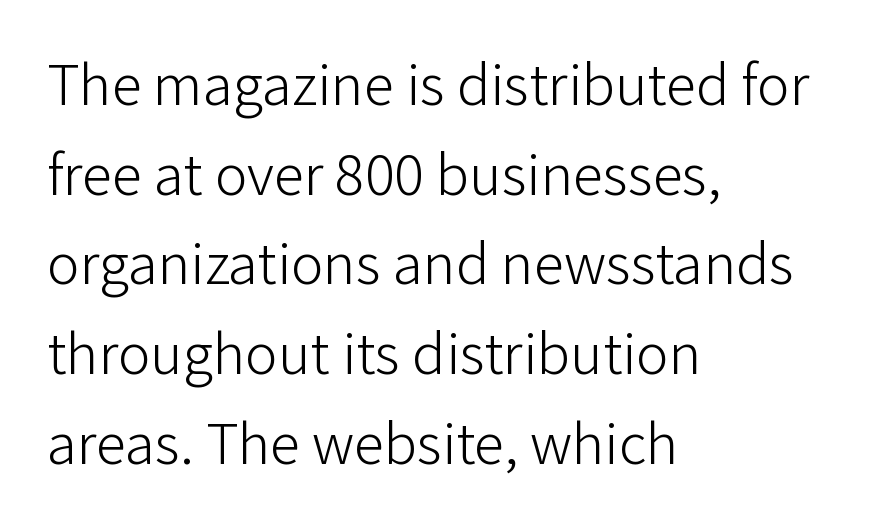
{"serif": "no", "italic": "no", "bold": "no", "weight": "light", "width": "normal", "stroke_contrast": "low", "x_height": "medium", "monospaced": "no", "underline": "no", "align": "left", "line_spacing": "normal", "line_spacing_ratio": 1.47, "letter_spacing": "normal", "letter_spacing_em": 0.0, "glyph_px": 61}
